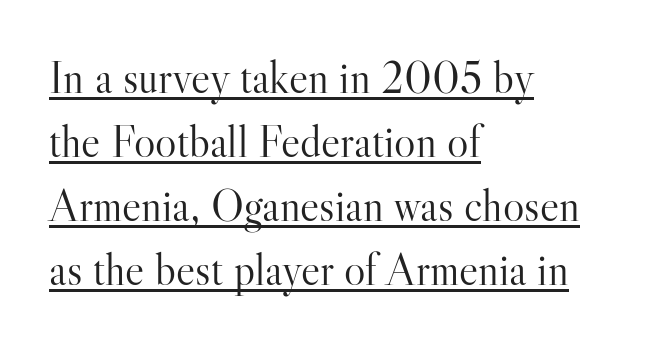
Each letter keeps its own natural width here, so spacing adapts to shape. In terms of letterform style, serifs are clearly present. The face used here is rendered with its standard letterfit. Upright lettering throughout. Line beginnings align vertically; line endings do not.
